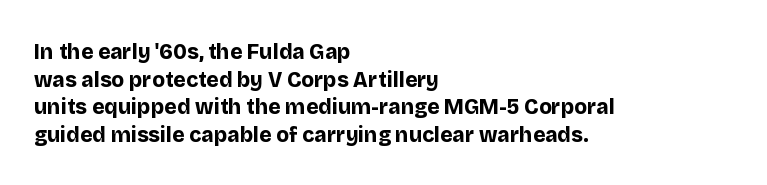
Q: Is the text bold? A: Yes.
Q: Is the text italic (slanted)? A: No, it is upright.
Q: Is the text underlined? A: No.
Q: How is the paragraph aligned? A: Left-aligned.
Q: Is the spacing between letters normal or unusually wide? A: Normal.
Q: Is the spacing between lines tight, normal or loose? A: Normal.
